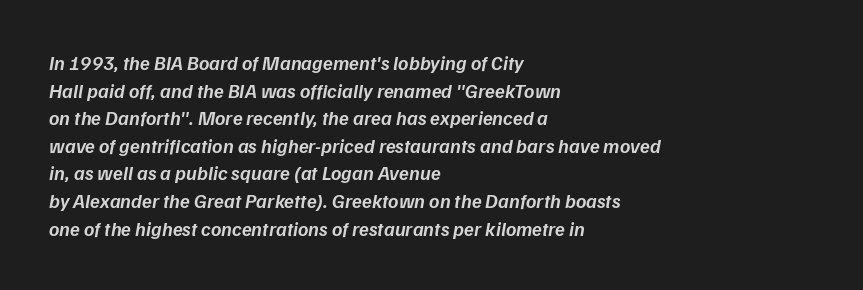
Q: Is the text bold? A: Semi-bold.
Q: Is the text italic (slanted)? A: Yes, it leans right by about 9 degrees.
Q: Is the text underlined? A: No.
Q: How is the paragraph aligned? A: Left-aligned.
Q: Is the spacing between letters normal or unusually wide? A: Normal.
Q: Is the spacing between lines tight, normal or loose? A: Normal.
